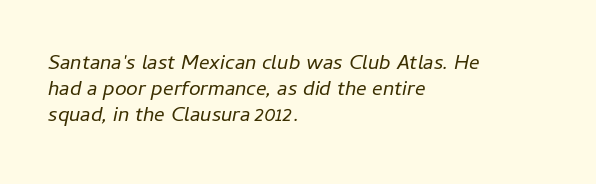
Q: Is the text bold? A: No.
Q: Is the text italic (slanted)? A: Yes, it leans right by about 11 degrees.
Q: Is the text underlined? A: No.
Q: How is the paragraph aligned? A: Left-aligned.
Q: Is the spacing between letters normal or unusually wide? A: Normal.
Q: Is the spacing between lines tight, normal or loose? A: Normal.
